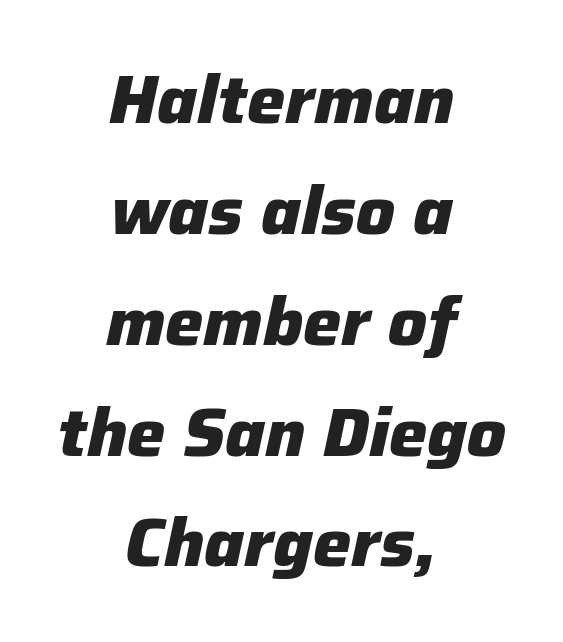
Q: Is the text bold? A: Yes.
Q: Is the text italic (slanted)? A: Yes, it leans right by about 12 degrees.
Q: Is the text underlined? A: No.
Q: How is the paragraph aligned? A: Centered.
Q: Is the spacing between letters normal or unusually wide? A: Normal.
Q: Is the spacing between lines tight, normal or loose? A: Normal.
Q: Width (condensed, normal, or wide)? A: Normal.
Q: Stroke contrast? A: Low.
Q: x-height? A: Medium.
Q: Monospaced? A: No.
